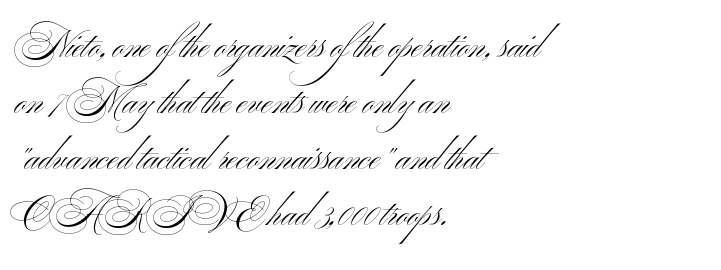
{"serif": "no", "bold": "no", "weight": "light", "width": "wide", "stroke_contrast": "medium", "x_height": "small", "monospaced": "no", "underline": "no", "align": "left", "line_spacing": "normal", "line_spacing_ratio": 1.56, "letter_spacing": "normal", "letter_spacing_em": 0.0, "glyph_px": 36}
